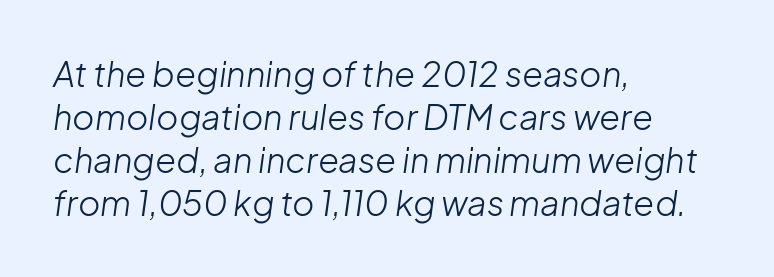
Q: Is the text bold? A: No.
Q: Is the text italic (slanted)? A: Yes, it leans right by about 8 degrees.
Q: Is the text underlined? A: No.
Q: How is the paragraph aligned? A: Left-aligned.
Q: Is the spacing between letters normal or unusually wide? A: Normal.
Q: Is the spacing between lines tight, normal or loose? A: Normal.
Q: Width (condensed, normal, or wide)? A: Normal.
Q: Stroke contrast? A: Low.
Q: x-height? A: Medium.
Q: Monospaced? A: No.
